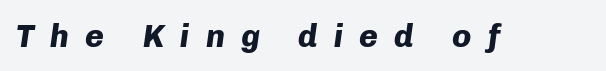
A typesetter would call this heavily tracked-out type. Strokes here are thick enough to call this a true bold. The baseline area is clear. Does the lettering tilt? It does — this is italic. Is this a fixed-width face? No — the glyphs have proportional, varying widths.
